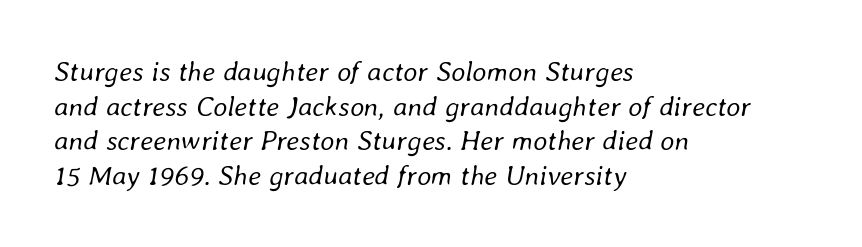
Q: Is the text bold? A: No.
Q: Is the text italic (slanted)? A: Yes, it leans right by about 8 degrees.
Q: Is the text underlined? A: No.
Q: How is the paragraph aligned? A: Left-aligned.
Q: Is the spacing between letters normal or unusually wide? A: Normal.
Q: Width (condensed, normal, or wide)? A: Normal.
Q: Stroke contrast? A: Low.
Q: x-height? A: Medium.
Q: Monospaced? A: No.
